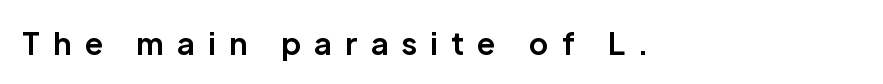
Q: Is the text bold? A: Yes.
Q: Is the text italic (slanted)? A: No, it is upright.
Q: Is the typeface a serif or a sans-serif typeface? A: Sans-serif.
Q: Is the text underlined? A: No.
Q: How is the paragraph aligned? A: Left-aligned.
Q: Is the spacing between letters normal or unusually wide? A: Unusually wide.
Q: Width (condensed, normal, or wide)? A: Normal.
Q: Stroke contrast? A: Low.
Q: x-height? A: Medium.
Q: Monospaced? A: No.
